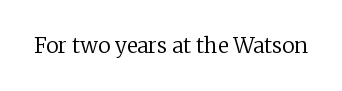
The image shows 21 px text type, upright; set normal letter spacing, not underlined.
